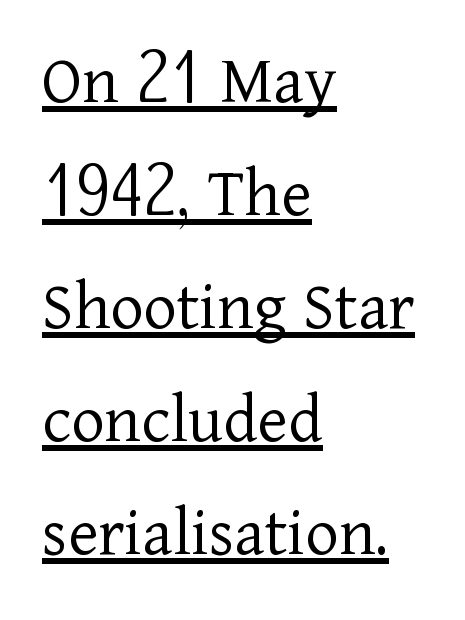
{"serif": "yes", "italic": "no", "bold": "no", "weight": "light", "width": "normal", "stroke_contrast": "low", "x_height": "medium", "monospaced": "no", "underline": "yes", "align": "left", "line_spacing": "normal", "line_spacing_ratio": 1.57, "letter_spacing": "normal", "letter_spacing_em": 0.0, "glyph_px": 72}
